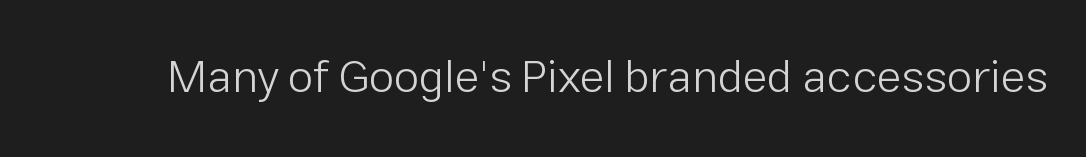
Q: Is the text bold? A: No.
Q: Is the text italic (slanted)? A: No, it is upright.
Q: Is the typeface a serif or a sans-serif typeface? A: Sans-serif.
Q: Is the text underlined? A: No.
Q: Is the spacing between letters normal or unusually wide? A: Normal.
Q: Width (condensed, normal, or wide)? A: Normal.
Q: Stroke contrast? A: Low.
Q: x-height? A: Medium.
Q: Monospaced? A: No.
